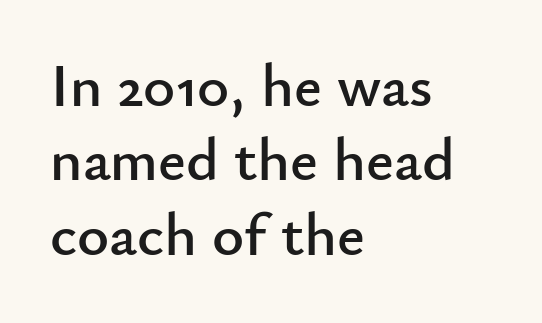
The image shows 61 px sans-serif type, upright; set left-aligned, line spacing 1.22x, normal letter spacing, not underlined; low stroke contrast and a small x-height.
